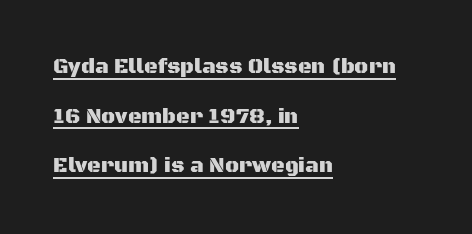
Q: Is the text italic (slanted)? A: No, it is upright.
Q: Is the text underlined? A: Yes.
Q: How is the paragraph aligned? A: Left-aligned.
Q: Is the spacing between letters normal or unusually wide? A: Normal.
Q: Is the spacing between lines tight, normal or loose? A: Loose.
